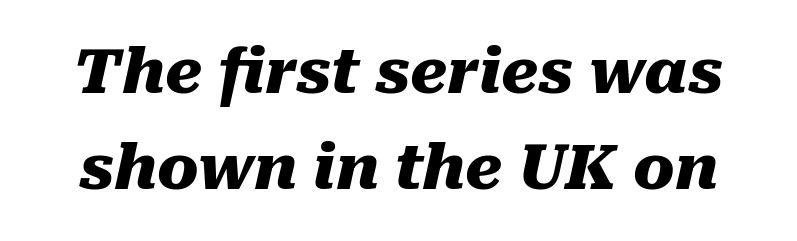
Q: Is the text bold? A: Yes.
Q: Is the text italic (slanted)? A: Yes, it leans right by about 10 degrees.
Q: Is the text underlined? A: No.
Q: Is the spacing between letters normal or unusually wide? A: Normal.
Q: Is the spacing between lines tight, normal or loose? A: Normal.
Q: Width (condensed, normal, or wide)? A: Normal.
Q: Stroke contrast? A: Medium.
Q: x-height? A: Medium.
Q: Monospaced? A: No.
